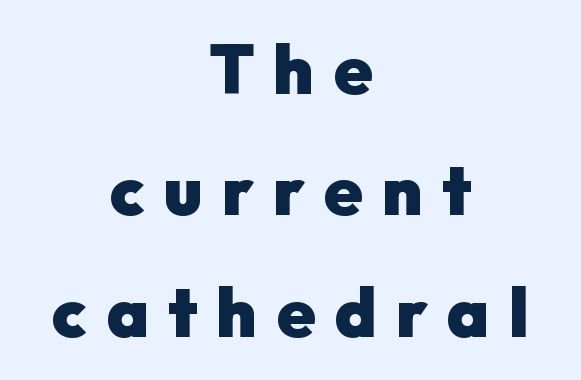
{"serif": "no", "italic": "no", "bold": "yes", "weight": "heavy", "width": "normal", "stroke_contrast": "low", "x_height": "medium", "monospaced": "no", "underline": "no", "align": "center", "line_spacing_ratio": 1.76, "letter_spacing": "wide", "letter_spacing_em": 0.28, "glyph_px": 69}
